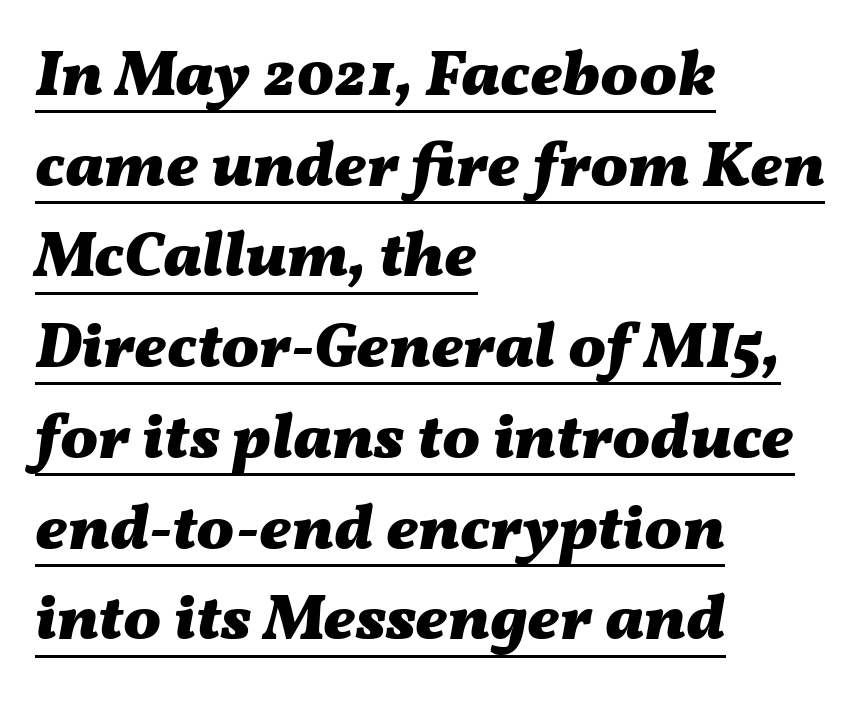
Q: Is the text bold? A: Yes.
Q: Is the text italic (slanted)? A: Yes, it leans right by about 11 degrees.
Q: Is the text underlined? A: Yes.
Q: How is the paragraph aligned? A: Left-aligned.
Q: Is the spacing between letters normal or unusually wide? A: Normal.
Q: Is the spacing between lines tight, normal or loose? A: Normal.
Q: Width (condensed, normal, or wide)? A: Wide.
Q: Stroke contrast? A: Medium.
Q: x-height? A: Medium.
Q: Monospaced? A: No.
